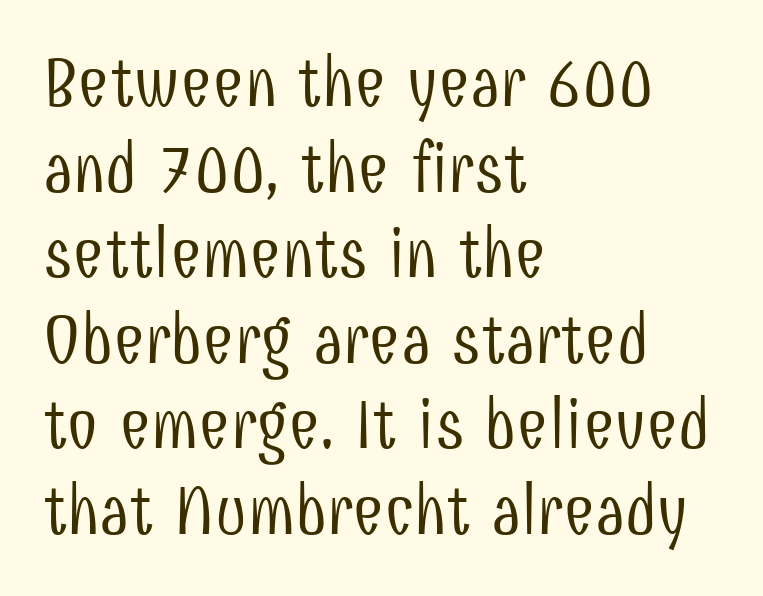
The image shows 69 px light, condensed sans-serif type, upright; set left-aligned, line spacing 1.24x, normal letter spacing, not underlined; low stroke contrast and a medium x-height.
